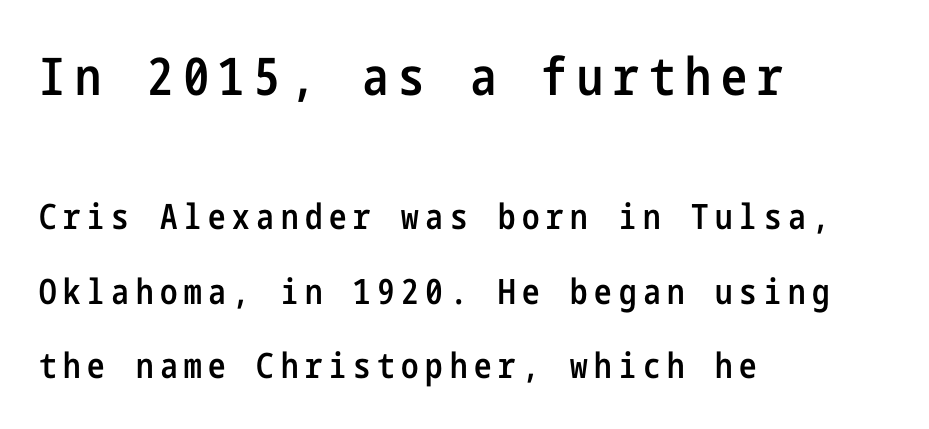
{"serif": "no", "italic": "no", "bold": "semi", "weight": "semibold", "width": "condensed", "stroke_contrast": "low", "x_height": "medium", "underline": "no", "align": "left", "line_spacing": "loose", "line_spacing_ratio": 2.13, "larger_block": "first", "size_ratio": 1.49, "glyph_px": 52}
